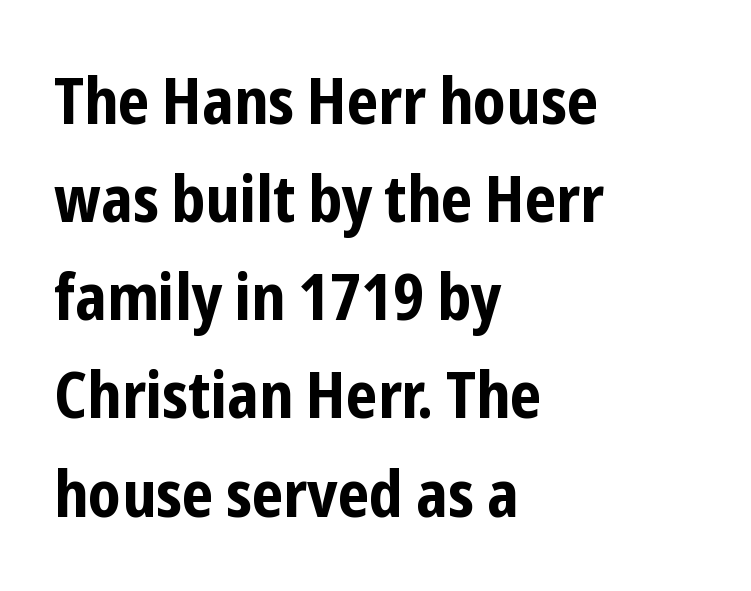
Every character sits straight up, as roman type does. The rendering keeps characters at their native spacing. Does the type have serifs? No, each stem ends abruptly. Is this a fixed-width face? No — the glyphs have proportional, varying widths. Beneath every word, the page is bare. Normally led — the rows are evenly, conventionally spaced.
